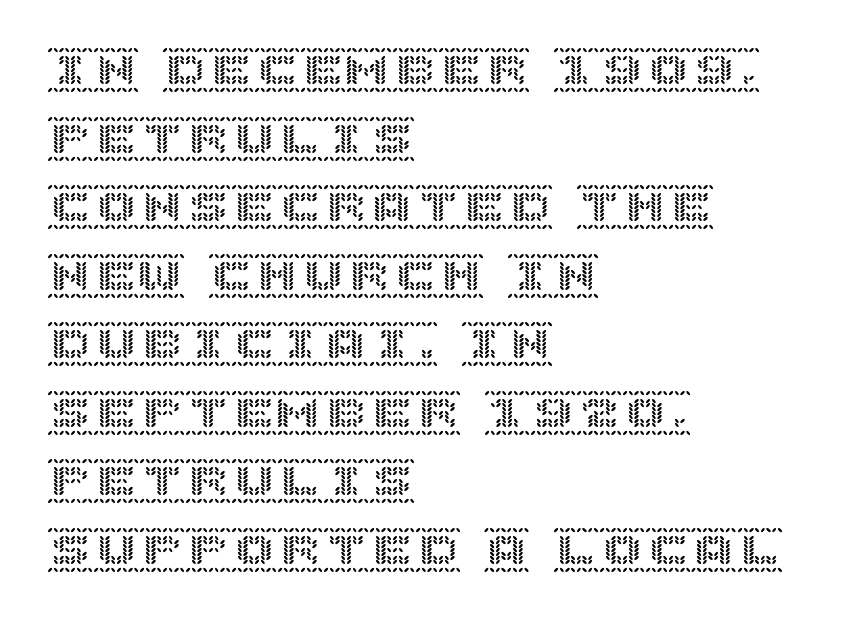
The image shows 46 px text type, upright; set left-aligned, normal line spacing (1.49x), normal letter spacing, not underlined; a large x-height.
